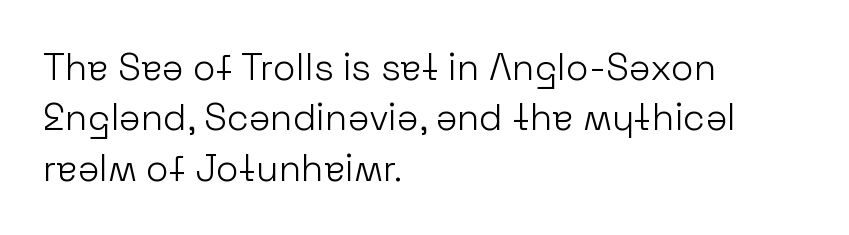
{"serif": "no", "italic": "no", "bold": "no", "weight": "light", "width": "normal", "stroke_contrast": "low", "x_height": "medium", "monospaced": "no", "underline": "no", "align": "left", "line_spacing": "normal", "line_spacing_ratio": 1.36, "letter_spacing": "normal", "letter_spacing_em": 0.0, "glyph_px": 37}
